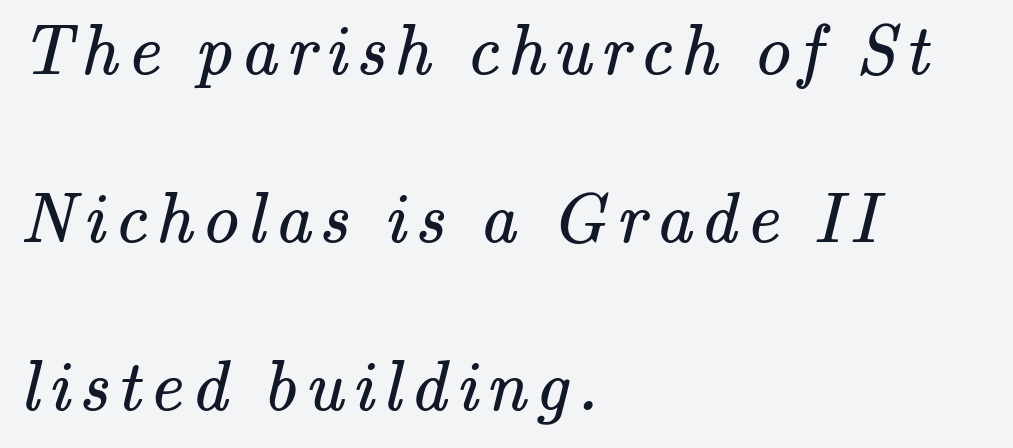
{"serif": "yes", "bold": "no", "weight": "regular", "width": "normal", "stroke_contrast": "medium", "x_height": "small", "monospaced": "no", "underline": "no", "align": "left", "line_spacing": "loose", "line_spacing_ratio": 2.33, "glyph_px": 72}
